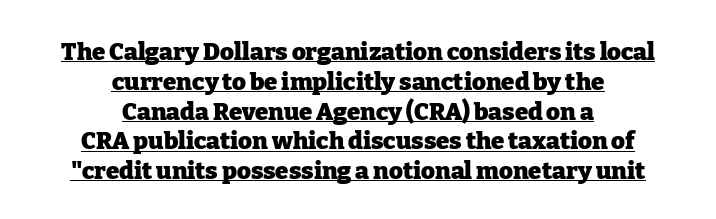
Q: Is the text bold? A: Yes.
Q: Is the text italic (slanted)? A: No, it is upright.
Q: Is the text underlined? A: Yes.
Q: How is the paragraph aligned? A: Centered.
Q: Is the spacing between letters normal or unusually wide? A: Normal.
